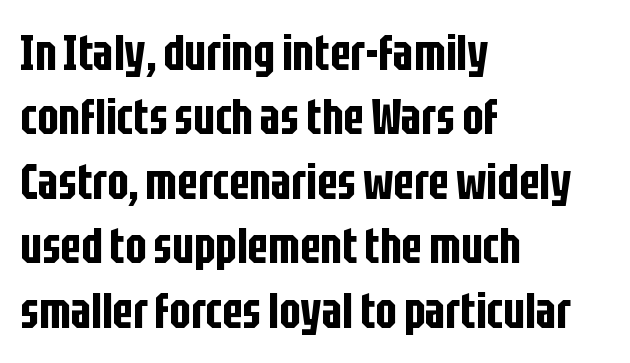
The string is rendered with underlining switched off. Baseline-to-baseline distance is the conventional proportion of letter height. Nope, not italic — everything's standing straight. You could call the tracking neutral — neither tight nor loose. Left-aligned paragraph, ragged on the right.
